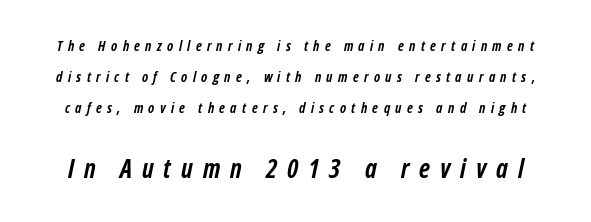
Q: Is the text bold? A: Yes.
Q: Is the text italic (slanted)? A: Yes, it leans right by about 12 degrees.
Q: Is the text underlined? A: No.
Q: Is the spacing between letters normal or unusually wide? A: Unusually wide.
Q: Is the spacing between lines tight, normal or loose? A: Loose.
Q: Which block of text is set in a larger size, the first (top) or the second (bottom)? A: The second (bottom) one.
